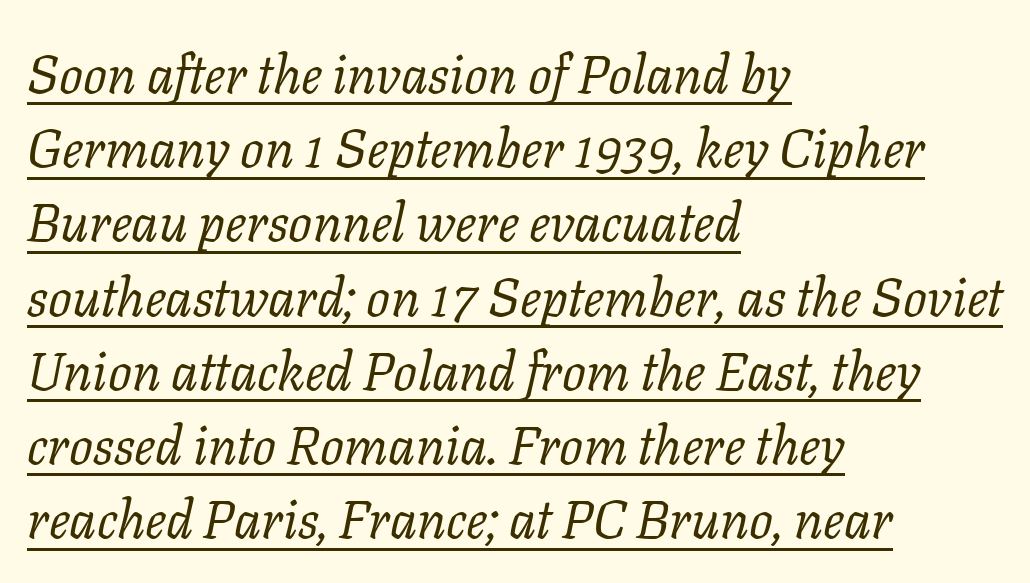
The typeface chosen for these lines features serifs. These glyphs show unthickened strokes, regular width or finer. Does extra space separate the letters? No, they use regular spacing. The compositor pushed each line to the left boundary.
